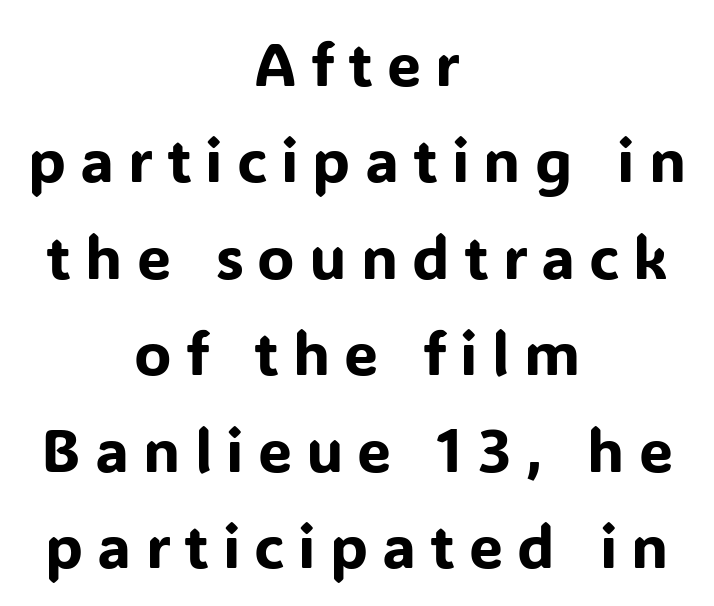
The image shows 61 px sans-serif type, upright; set centered, normal line spacing (1.58x), unusually wide letter spacing (+0.23 em), not underlined; low stroke contrast and a medium x-height.
